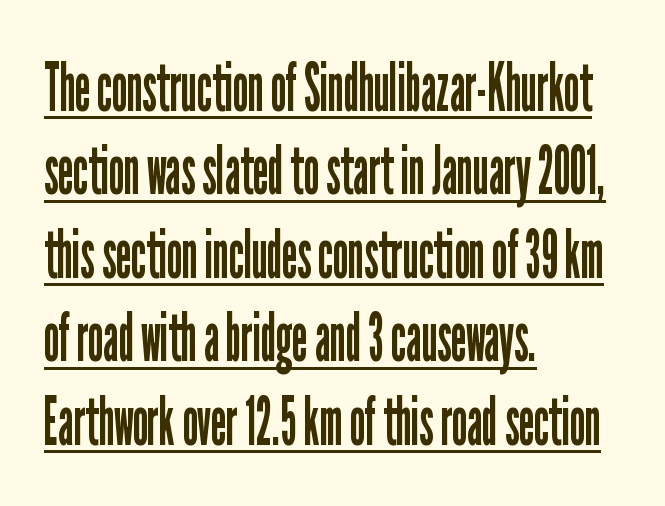
The image shows 69 px regular-weight, condensed sans-serif type, upright; set left-aligned, line spacing 1.21x, normal letter spacing, underlined; low stroke contrast and a medium x-height.
